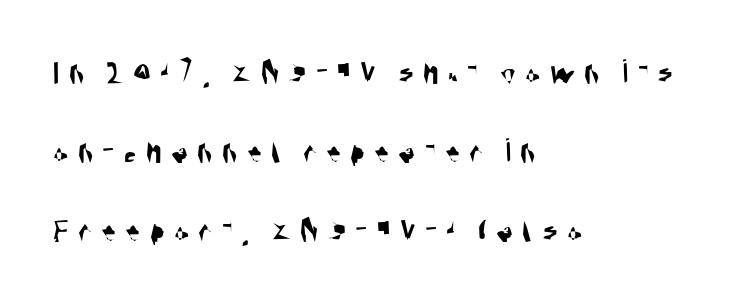
Q: Is the typeface a serif or a sans-serif typeface? A: Sans-serif.
Q: Is the text underlined? A: No.
Q: How is the paragraph aligned? A: Left-aligned.
Q: Is the spacing between letters normal or unusually wide? A: Unusually wide.
Q: Is the spacing between lines tight, normal or loose? A: Loose.
Q: Width (condensed, normal, or wide)? A: Condensed.
Q: Stroke contrast? A: Medium.
Q: x-height? A: Large.
Q: Monospaced? A: No.
